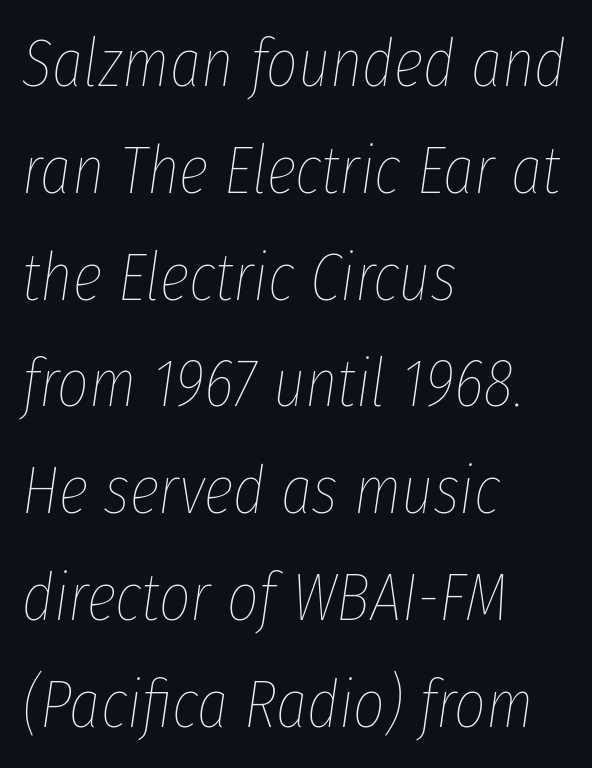
{"italic": "yes", "lean": "right", "slant_degrees": 8, "bold": "no", "weight": "thin", "width": "condensed", "stroke_contrast": "low", "x_height": "medium", "monospaced": "no", "underline": "no", "align": "left", "line_spacing": "normal", "line_spacing_ratio": 1.57, "letter_spacing": "normal", "letter_spacing_em": 0.0, "glyph_px": 68}
